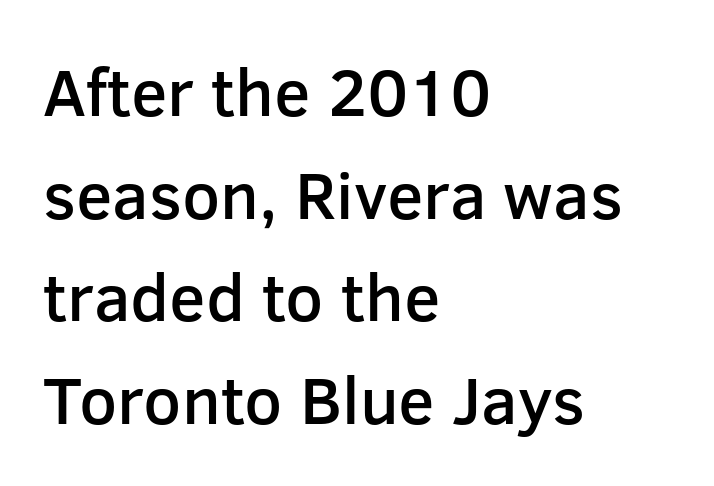
A classic flush-left, rag-right setting is used for this passage. This sample uses plain, unmodified letter spacing. Characters remain perfectly vertical along every line. The passage shown is semibold, sitting just below true bold.
